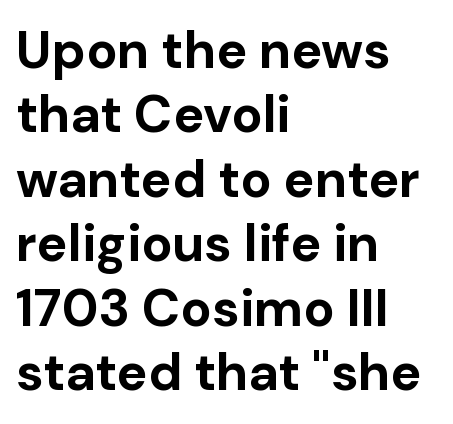
{"serif": "no", "italic": "no", "bold": "yes", "weight": "bold", "width": "normal", "stroke_contrast": "low", "x_height": "medium", "monospaced": "no", "underline": "no", "align": "left", "line_spacing_ratio": 1.24, "letter_spacing": "normal", "letter_spacing_em": 0.0, "glyph_px": 52}
